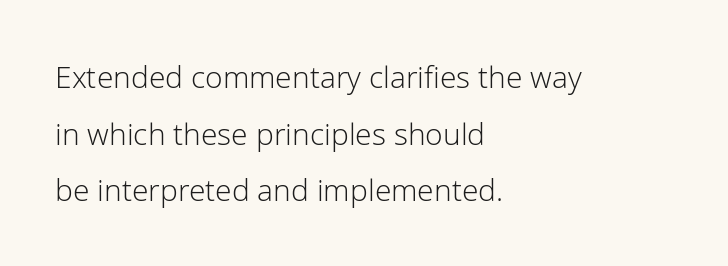
Layout note: lines flush left. No word sits above an underline. This rendering leaves character spacing at its baseline value. The face used here is proportionally spaced, like ordinary book or web type. A typesetter would label this face a sans.
